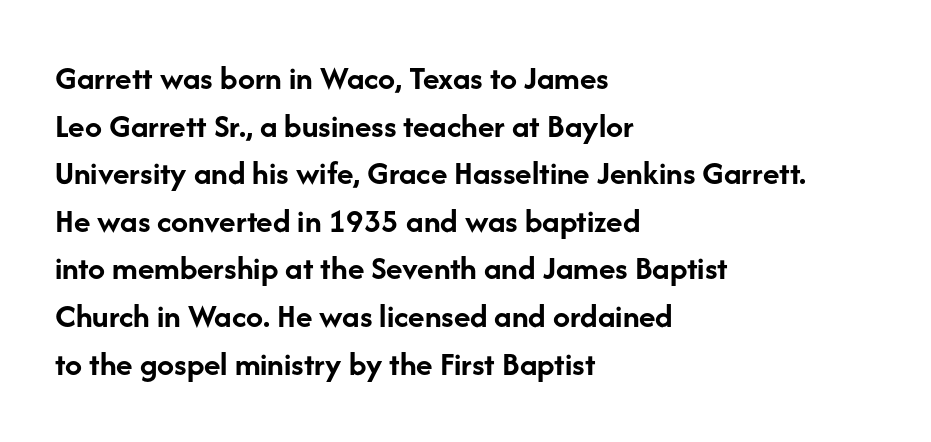
{"serif": "no", "italic": "no", "bold": "yes", "weight": "semibold", "width": "normal", "stroke_contrast": "low", "x_height": "medium", "monospaced": "no", "underline": "no", "align": "left", "line_spacing": "normal", "line_spacing_ratio": 1.4, "letter_spacing": "normal", "letter_spacing_em": 0.0, "glyph_px": 34}
